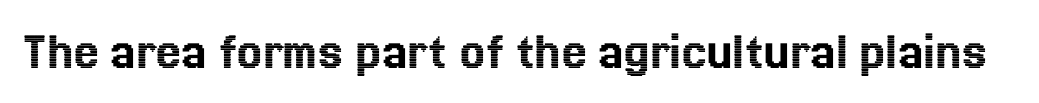
The image shows 56 px text type, upright; set normal letter spacing, not underlined; a medium x-height.
